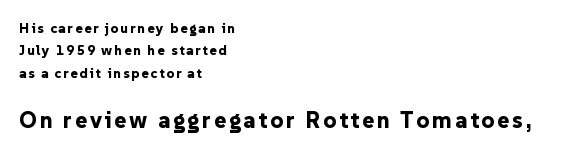
Q: Is the text bold? A: Yes.
Q: Is the text italic (slanted)? A: No, it is upright.
Q: Is the text underlined? A: No.
Q: How is the paragraph aligned? A: Left-aligned.
Q: Is the spacing between lines tight, normal or loose? A: Normal.
Q: Which block of text is set in a larger size, the first (top) or the second (bottom)? A: The second (bottom) one.
